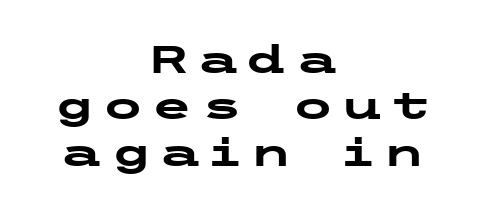
Q: Is the text bold? A: Yes.
Q: Is the text italic (slanted)? A: No, it is upright.
Q: Is the typeface a serif or a sans-serif typeface? A: Sans-serif.
Q: Is the text underlined? A: No.
Q: How is the paragraph aligned? A: Centered.
Q: Is the spacing between letters normal or unusually wide? A: Unusually wide.
Q: Width (condensed, normal, or wide)? A: Wide.
Q: Stroke contrast? A: Low.
Q: x-height? A: Medium.
